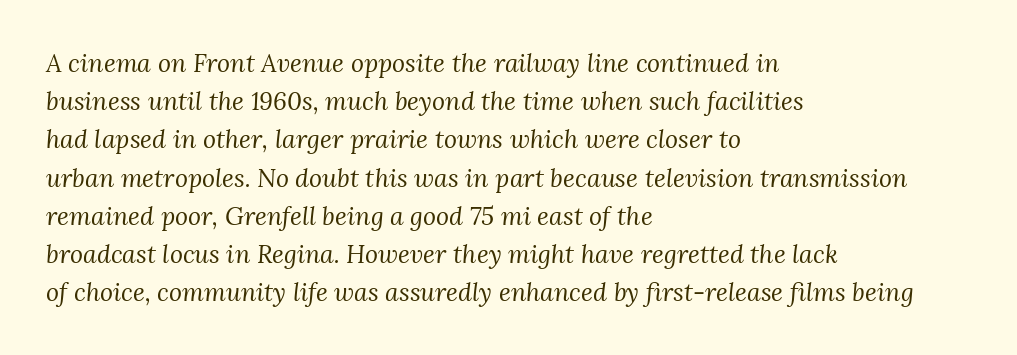
{"italic": "yes", "lean": "right", "slant_degrees": 3, "bold": "no", "underline": "no", "align": "left", "line_spacing": "normal", "line_spacing_ratio": 1.53, "letter_spacing": "normal", "letter_spacing_em": 0.0, "glyph_px": 25}
